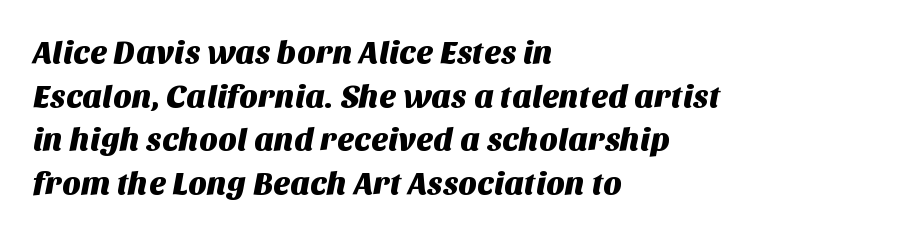
Q: Is the typeface a serif or a sans-serif typeface? A: Sans-serif.
Q: Is the text underlined? A: No.
Q: How is the paragraph aligned? A: Left-aligned.
Q: Is the spacing between letters normal or unusually wide? A: Normal.
Q: Is the spacing between lines tight, normal or loose? A: Normal.
Q: Width (condensed, normal, or wide)? A: Normal.
Q: Stroke contrast? A: Medium.
Q: x-height? A: Large.
Q: Monospaced? A: No.
